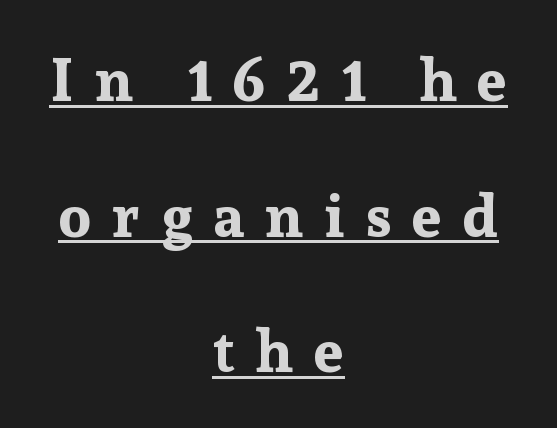
Q: Is the text bold? A: Yes.
Q: Is the text italic (slanted)? A: No, it is upright.
Q: Is the typeface a serif or a sans-serif typeface? A: Serif.
Q: Is the text underlined? A: Yes.
Q: How is the paragraph aligned? A: Centered.
Q: Is the spacing between letters normal or unusually wide? A: Unusually wide.
Q: Is the spacing between lines tight, normal or loose? A: Loose.
Q: Width (condensed, normal, or wide)? A: Normal.
Q: Stroke contrast? A: Low.
Q: x-height? A: Medium.
Q: Monospaced? A: No.
